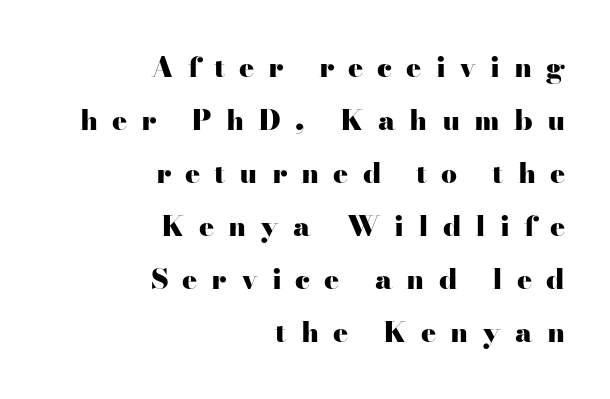
The image shows 28 px heavy, wide serif type, upright; set right-aligned, line spacing 1.89x, unusually wide letter spacing (+0.5 em), not underlined; high stroke contrast and a small x-height.
